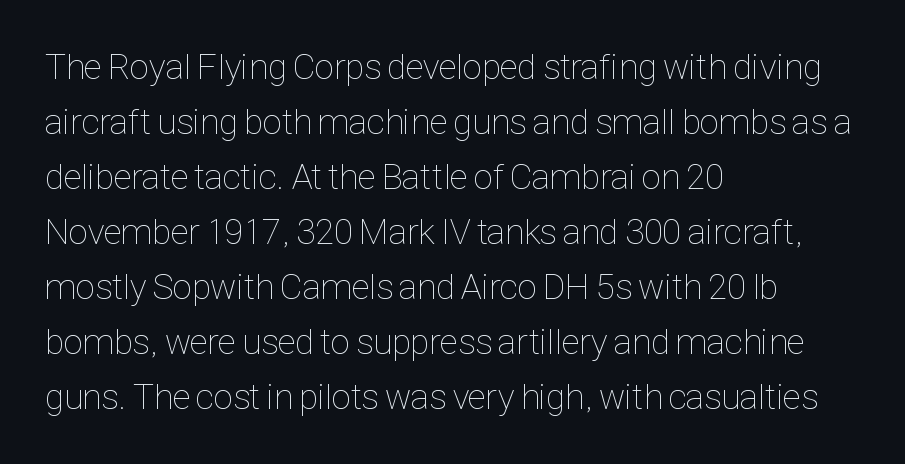
The image shows 36 px thin, condensed type, upright; set left-aligned, normal line spacing (1.53x), normal letter spacing, not underlined; low stroke contrast and a medium x-height.
